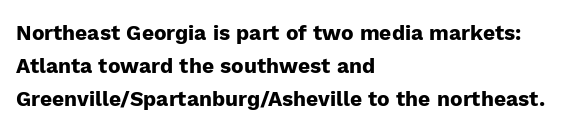
{"italic": "no", "bold": "yes", "underline": "no", "align": "left", "line_spacing": "normal", "line_spacing_ratio": 1.58, "letter_spacing": "normal", "letter_spacing_em": 0.0, "glyph_px": 21}
